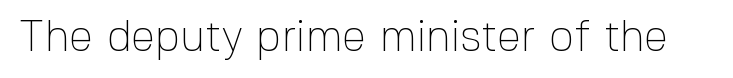
{"serif": "no", "italic": "no", "bold": "no", "weight": "thin", "width": "normal", "x_height": "medium", "monospaced": "no", "underline": "no", "letter_spacing": "normal", "letter_spacing_em": 0.0, "glyph_px": 44}
